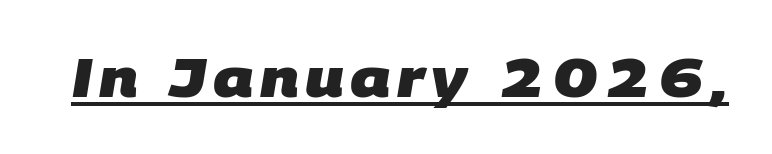
Is this a fixed-width face? No — the glyphs have proportional, varying widths. The font is running at its bold setting. The designer went with a sans here, leaving each stem footless. The rendered words wear a rule along their underside.
